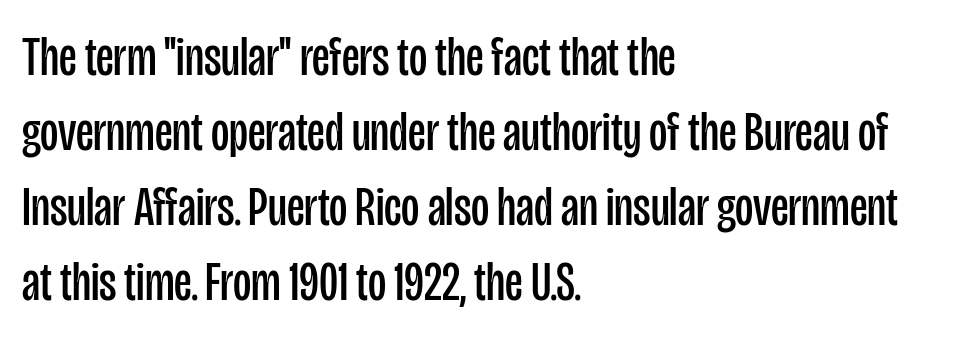
Note: no serifs on the glyphs. The text block is weighted toward the left margin, trailing off unevenly rightward. The face looks like a standard text weight, possibly lighter. The lines sit at an ordinary, default distance from one another.
